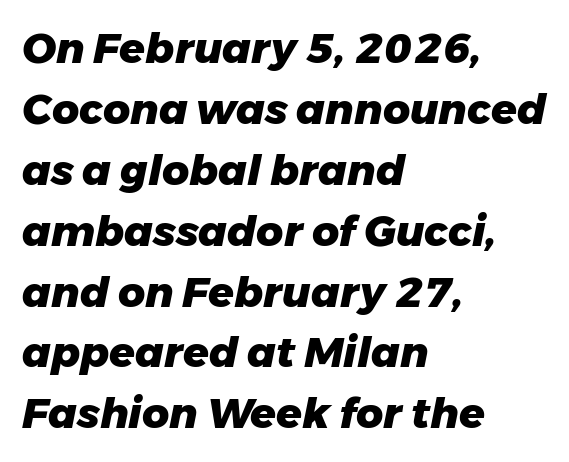
Q: Is the text bold? A: Yes.
Q: Is the text italic (slanted)? A: Yes, it leans right by about 11 degrees.
Q: Is the text underlined? A: No.
Q: How is the paragraph aligned? A: Left-aligned.
Q: Is the spacing between letters normal or unusually wide? A: Normal.
Q: Is the spacing between lines tight, normal or loose? A: Normal.
Q: Width (condensed, normal, or wide)? A: Normal.
Q: Stroke contrast? A: Low.
Q: x-height? A: Medium.
Q: Monospaced? A: No.
